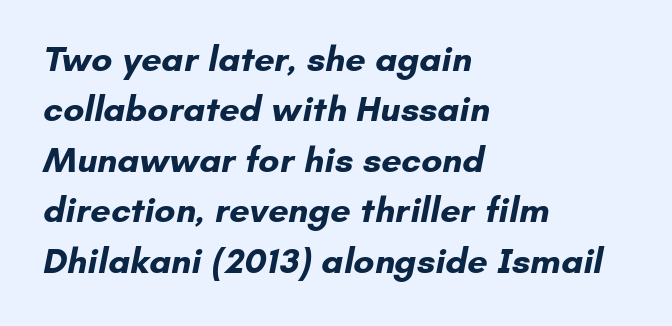
Q: Is the text bold? A: Yes.
Q: Is the typeface a serif or a sans-serif typeface? A: Sans-serif.
Q: Is the text underlined? A: No.
Q: How is the paragraph aligned? A: Left-aligned.
Q: Is the spacing between letters normal or unusually wide? A: Normal.
Q: Is the spacing between lines tight, normal or loose? A: Normal.
Q: Width (condensed, normal, or wide)? A: Normal.
Q: Stroke contrast? A: Low.
Q: x-height? A: Small.
Q: Monospaced? A: No.
